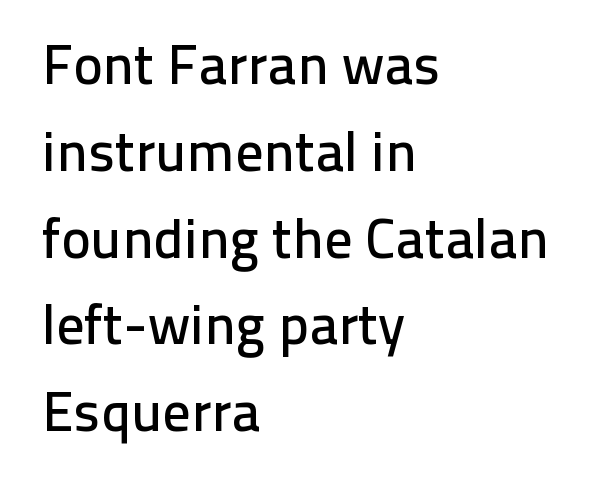
Q: Is the text italic (slanted)? A: No, it is upright.
Q: Is the typeface a serif or a sans-serif typeface? A: Sans-serif.
Q: Is the text underlined? A: No.
Q: How is the paragraph aligned? A: Left-aligned.
Q: Is the spacing between letters normal or unusually wide? A: Normal.
Q: Is the spacing between lines tight, normal or loose? A: Normal.
Q: Width (condensed, normal, or wide)? A: Normal.
Q: Stroke contrast? A: Low.
Q: x-height? A: Medium.
Q: Monospaced? A: No.
